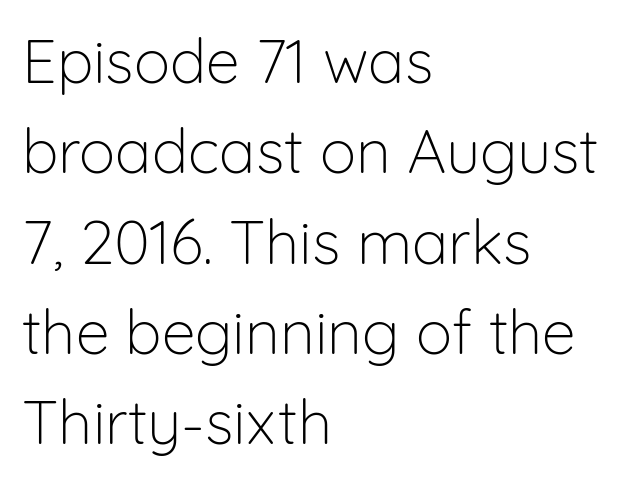
Q: Is the text bold? A: No.
Q: Is the text italic (slanted)? A: No, it is upright.
Q: Is the typeface a serif or a sans-serif typeface? A: Sans-serif.
Q: Is the text underlined? A: No.
Q: How is the paragraph aligned? A: Left-aligned.
Q: Is the spacing between letters normal or unusually wide? A: Normal.
Q: Is the spacing between lines tight, normal or loose? A: Normal.
Q: Width (condensed, normal, or wide)? A: Normal.
Q: Stroke contrast? A: Low.
Q: x-height? A: Medium.
Q: Monospaced? A: No.
